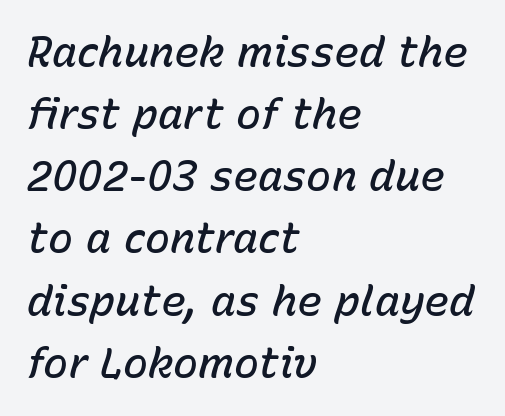
Q: Is the text bold? A: Semi-bold.
Q: Is the text italic (slanted)? A: Yes, it leans right by about 15 degrees.
Q: Is the text underlined? A: No.
Q: How is the paragraph aligned? A: Left-aligned.
Q: Is the spacing between letters normal or unusually wide? A: Normal.
Q: Is the spacing between lines tight, normal or loose? A: Normal.
Q: Width (condensed, normal, or wide)? A: Normal.
Q: Stroke contrast? A: Low.
Q: x-height? A: Medium.
Q: Monospaced? A: No.
